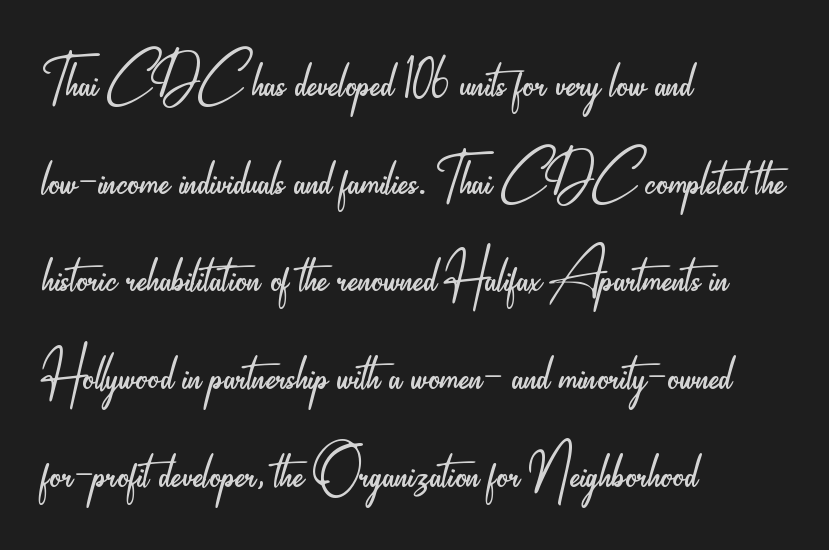
{"serif": "no", "bold": "no", "weight": "light", "width": "condensed", "stroke_contrast": "low", "x_height": "small", "monospaced": "no", "underline": "no", "align": "left", "line_spacing": "normal", "line_spacing_ratio": 1.32, "letter_spacing": "normal", "letter_spacing_em": 0.0, "glyph_px": 74}
